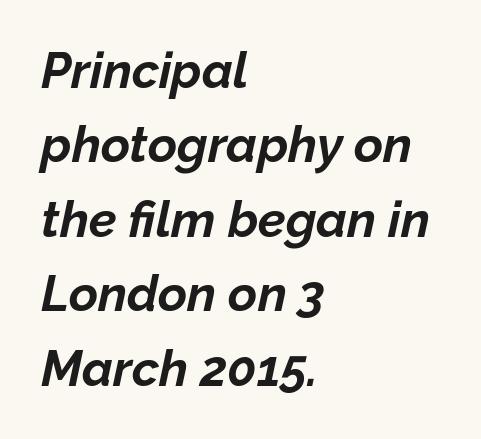
Q: Is the text bold? A: Yes.
Q: Is the text italic (slanted)? A: Yes, it leans right by about 12 degrees.
Q: Is the text underlined? A: No.
Q: How is the paragraph aligned? A: Left-aligned.
Q: Is the spacing between letters normal or unusually wide? A: Normal.
Q: Is the spacing between lines tight, normal or loose? A: Normal.
Q: Width (condensed, normal, or wide)? A: Normal.
Q: Stroke contrast? A: Low.
Q: x-height? A: Medium.
Q: Monospaced? A: No.
